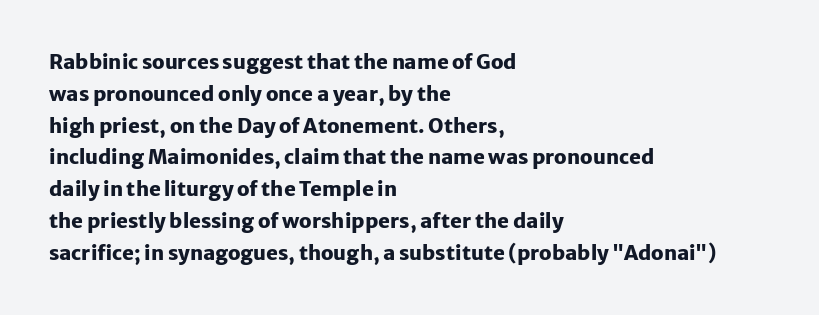
{"italic": "no", "bold": "yes", "underline": "no", "align": "left", "line_spacing": "normal", "line_spacing_ratio": 1.59, "letter_spacing": "normal", "letter_spacing_em": 0.0, "glyph_px": 20}
